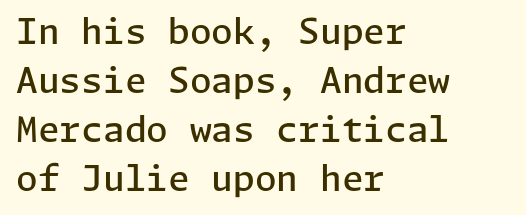
Q: Is the text bold? A: Semi-bold.
Q: Is the text italic (slanted)? A: No, it is upright.
Q: Is the typeface a serif or a sans-serif typeface? A: Sans-serif.
Q: Is the text underlined? A: No.
Q: How is the paragraph aligned? A: Left-aligned.
Q: Is the spacing between letters normal or unusually wide? A: Normal.
Q: Is the spacing between lines tight, normal or loose? A: Normal.
Q: Width (condensed, normal, or wide)? A: Normal.
Q: Stroke contrast? A: Low.
Q: x-height? A: Medium.
